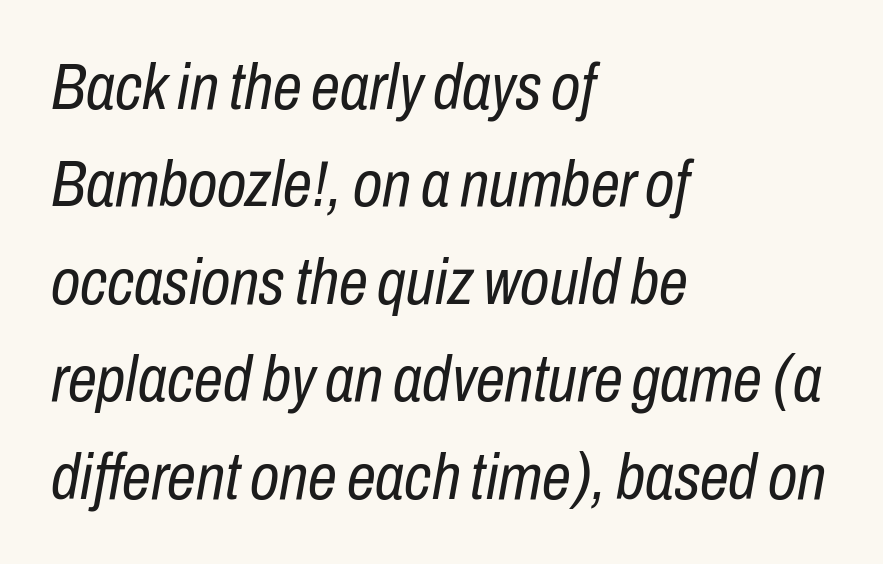
Q: Is the text bold? A: No.
Q: Is the text italic (slanted)? A: Yes, it leans right by about 10 degrees.
Q: Is the text underlined? A: No.
Q: How is the paragraph aligned? A: Left-aligned.
Q: Is the spacing between letters normal or unusually wide? A: Normal.
Q: Is the spacing between lines tight, normal or loose? A: Normal.
Q: Width (condensed, normal, or wide)? A: Condensed.
Q: Stroke contrast? A: Low.
Q: x-height? A: Medium.
Q: Monospaced? A: No.
